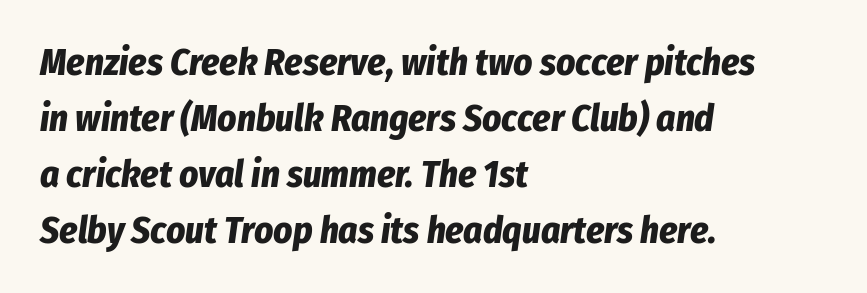
{"italic": "yes", "lean": "right", "slant_degrees": 8, "bold": "yes", "weight": "bold", "width": "condensed", "stroke_contrast": "low", "x_height": "medium", "monospaced": "no", "underline": "no", "align": "left", "line_spacing": "normal", "line_spacing_ratio": 1.51, "letter_spacing": "normal", "letter_spacing_em": 0.0, "glyph_px": 37}
